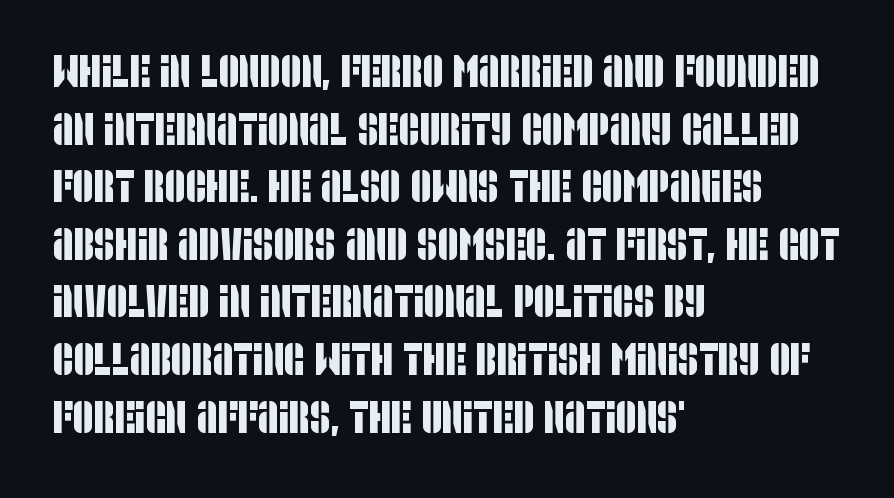
{"serif": "no", "width": "condensed", "stroke_contrast": "low", "x_height": "large", "monospaced": "no", "underline": "no", "align": "left", "line_spacing": "normal", "line_spacing_ratio": 1.28, "letter_spacing": "normal", "letter_spacing_em": 0.0, "glyph_px": 45}
